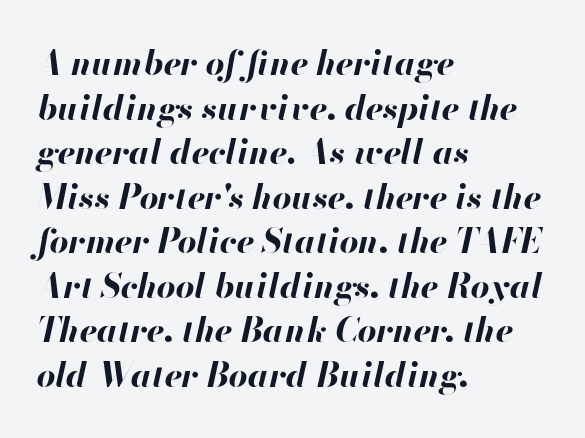
If you drew a ruler down the left edge, every line would touch it. Think of a printed novel: that variable character pitch is what you see here. Characters are canted at an angle relative to the baseline's perpendicular. The lines sit at an ordinary, default distance from one another. Nothing unusual about the tracking: characters are spaced as the font intends. This rendering features lettering with no underline.
